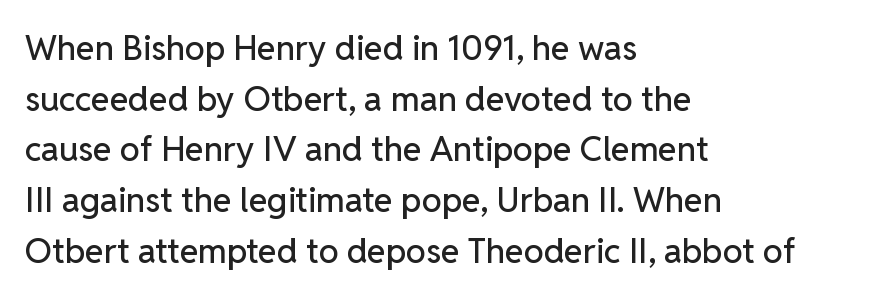
The strip under each line holds only bare page. Note: no serifs on the glyphs. Line spacing here is normal. Does extra space separate the letters? No, they use regular spacing.
